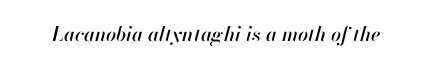
Descenders are the only things crossing below the line. The text carries the slant typical of an italic or oblique font. Characters follow at the spacing the type designer built in.
